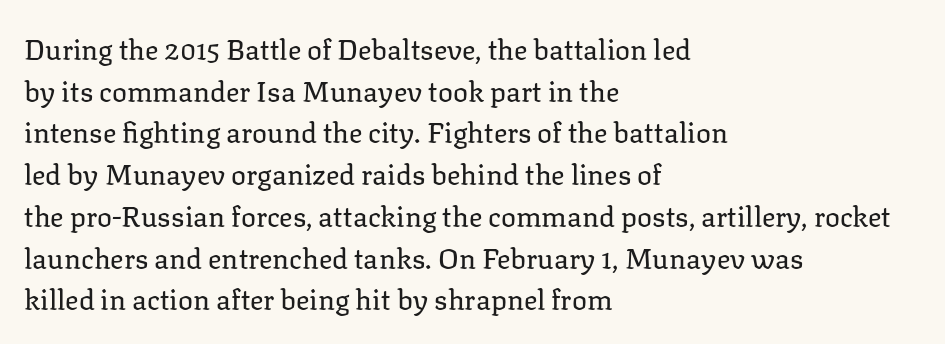
The rendering keeps characters at their native spacing. Looks like regular typesetting: each glyph gets only the width it needs. Which margin do the lines hug? The left one — the right edge is uneven. Every character sits straight up, as roman type does.
